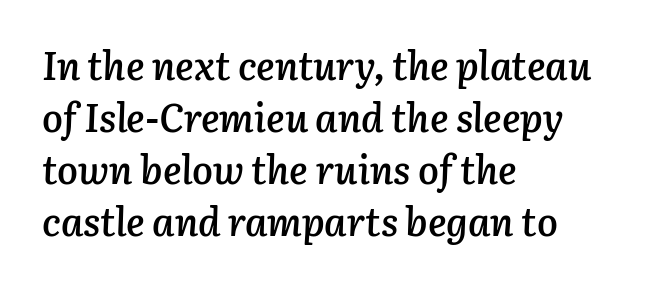
{"italic": "yes", "lean": "right", "slant_degrees": 3, "bold": "semi", "weight": "semibold", "width": "normal", "stroke_contrast": "low", "x_height": "medium", "monospaced": "no", "underline": "no", "align": "left", "line_spacing": "normal", "line_spacing_ratio": 1.33, "letter_spacing": "normal", "letter_spacing_em": 0.0, "glyph_px": 39}
